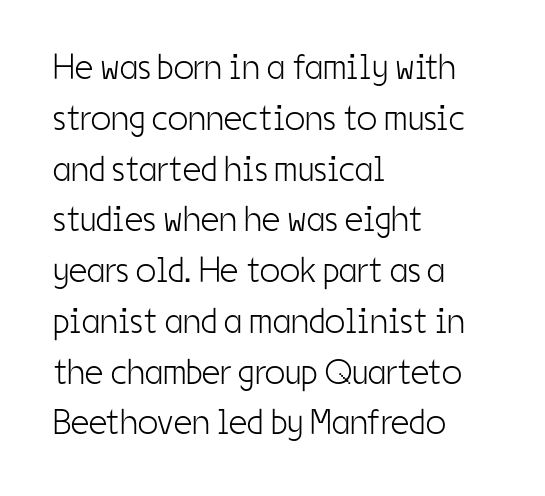
Characters follow at the spacing the type designer built in. The rag falls on the right side of this text block. Stroke terminals: plain, sans-serif. A roman cut, with each character standing at attention. The rendering uses a moderate line-height, typical for paragraphs. Underlining? Definitely not there.
